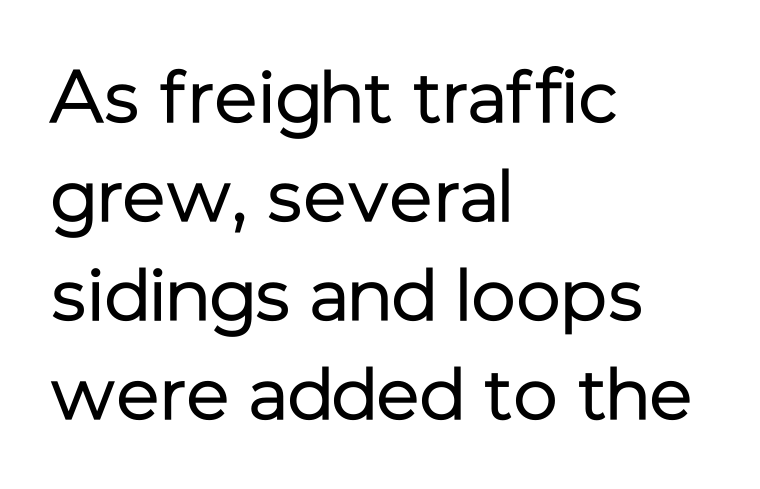
{"serif": "no", "italic": "no", "bold": "no", "weight": "regular", "width": "normal", "stroke_contrast": "low", "x_height": "medium", "monospaced": "no", "underline": "no", "align": "left", "line_spacing": "normal", "line_spacing_ratio": 1.34, "letter_spacing": "normal", "letter_spacing_em": 0.0, "glyph_px": 74}
